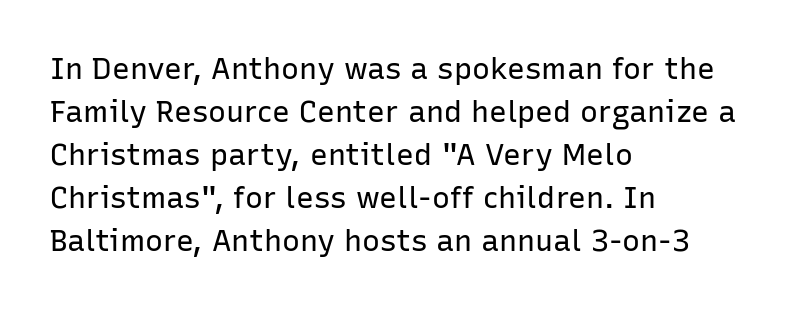
Q: Is the text bold? A: No.
Q: Is the text italic (slanted)? A: No, it is upright.
Q: Is the typeface a serif or a sans-serif typeface? A: Sans-serif.
Q: Is the text underlined? A: No.
Q: How is the paragraph aligned? A: Left-aligned.
Q: Is the spacing between letters normal or unusually wide? A: Normal.
Q: Is the spacing between lines tight, normal or loose? A: Normal.
Q: Width (condensed, normal, or wide)? A: Normal.
Q: Stroke contrast? A: Low.
Q: x-height? A: Medium.
Q: Monospaced? A: No.
